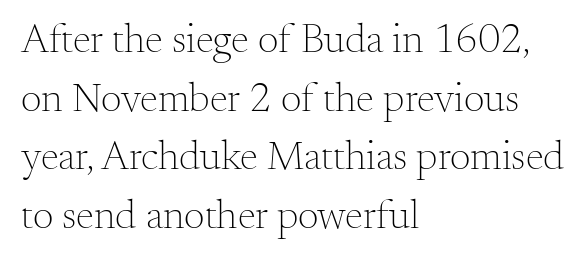
Q: Is the text bold? A: No.
Q: Is the text italic (slanted)? A: No, it is upright.
Q: Is the typeface a serif or a sans-serif typeface? A: Serif.
Q: Is the text underlined? A: No.
Q: How is the paragraph aligned? A: Left-aligned.
Q: Is the spacing between letters normal or unusually wide? A: Normal.
Q: Is the spacing between lines tight, normal or loose? A: Normal.
Q: Width (condensed, normal, or wide)? A: Normal.
Q: Stroke contrast? A: Medium.
Q: x-height? A: Small.
Q: Monospaced? A: No.
